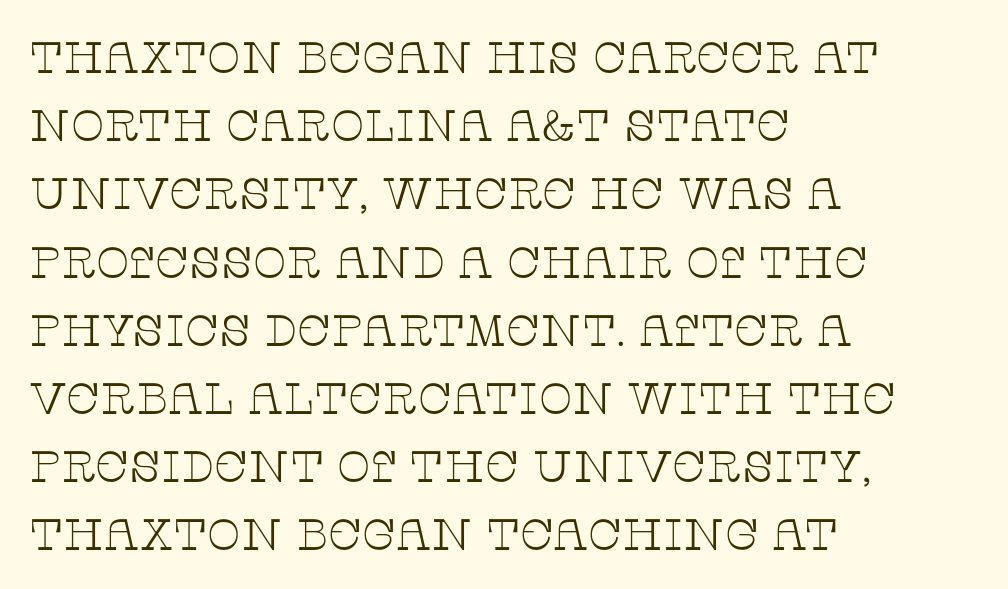
The designer went with a serif here, giving each stem small feet. Vertical spacing — default. Notice how the passage keeps a crisp vertical edge on the left only. Quick note: underline off. Tall strokes in this sample are plumb rather than angled. Looks like regular typesetting: each glyph gets only the width it needs.
